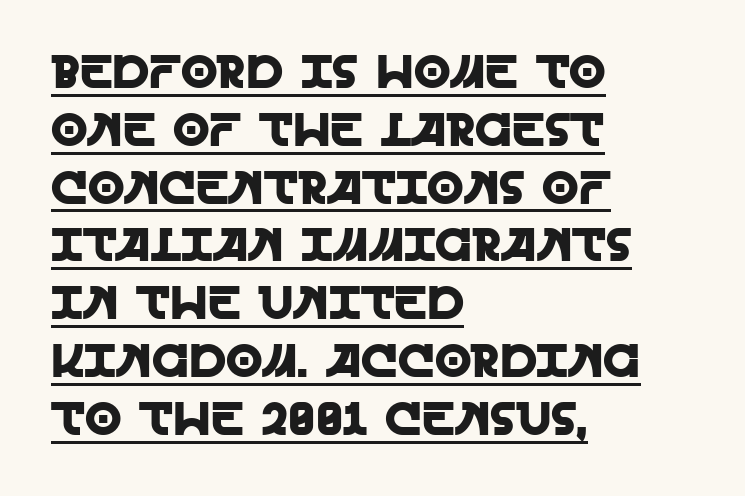
The image shows 47 px sans-serif type, upright; set left-aligned, line spacing 1.23x, normal letter spacing, underlined; a large x-height.
